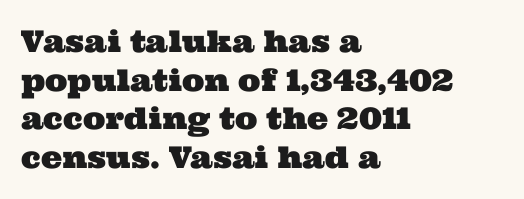
The image shows 30 px wide serif type; set left-aligned, normal line spacing (1.29x), normal letter spacing, not underlined; medium stroke contrast and a medium x-height.
